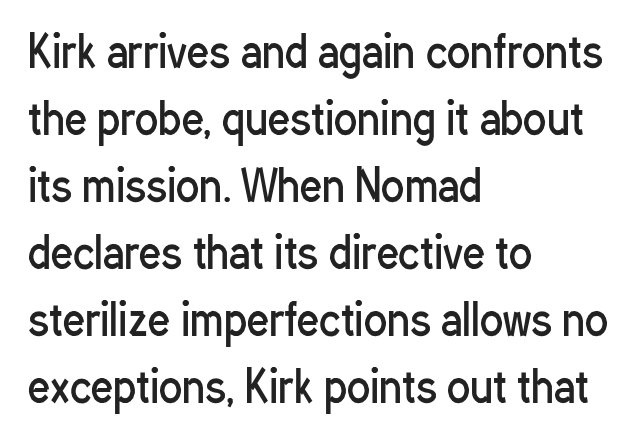
Descenders are the only things crossing below the line. Does the leading feel generous? No, just average. The letters stand straight up with perfectly vertical stems. You could not count columns in this text — the font is proportionally spaced. The line texture is even and compact thanks to regular tracking. To sum up the face: it is a sans, with no serifs.
